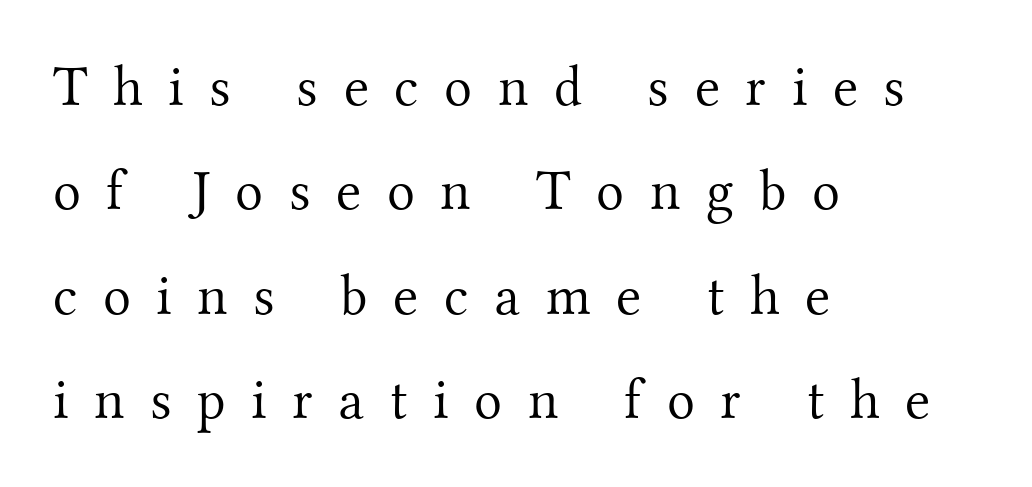
The image shows 58 px light serif type, upright; set left-aligned, line spacing 1.8x, unusually wide letter spacing (+0.44 em), not underlined; medium stroke contrast and a small x-height.
